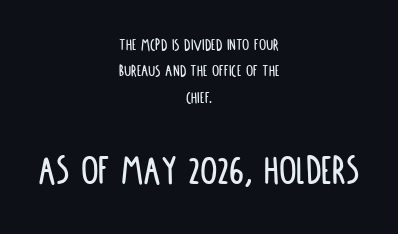
The image shows 44 px condensed sans-serif type, upright; set centered, normal line spacing (1.47x), normal letter spacing, not underlined; the second (bottom) block is 2.44x larger; low stroke contrast and a large x-height.
